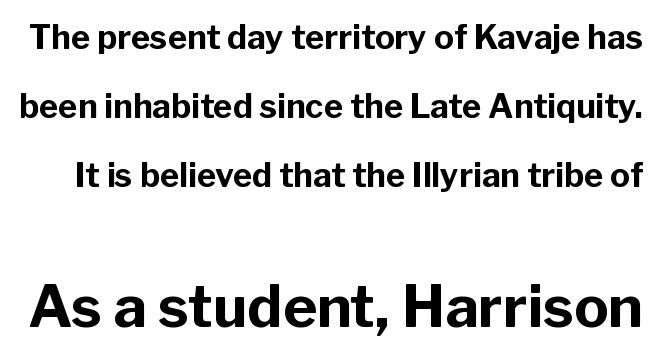
{"serif": "no", "italic": "no", "bold": "yes", "weight": "bold", "width": "normal", "stroke_contrast": "low", "x_height": "medium", "monospaced": "no", "underline": "no", "line_spacing": "loose", "line_spacing_ratio": 2.09, "letter_spacing": "normal", "letter_spacing_em": 0.0, "larger_block": "second", "size_ratio": 1.76, "glyph_px": 58}
